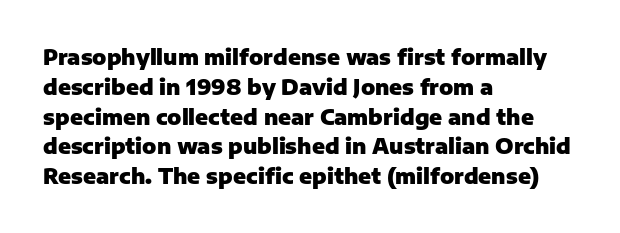
{"italic": "no", "bold": "yes", "underline": "no", "align": "left", "line_spacing": "normal", "line_spacing_ratio": 1.42, "letter_spacing": "normal", "letter_spacing_em": 0.0, "glyph_px": 21}
